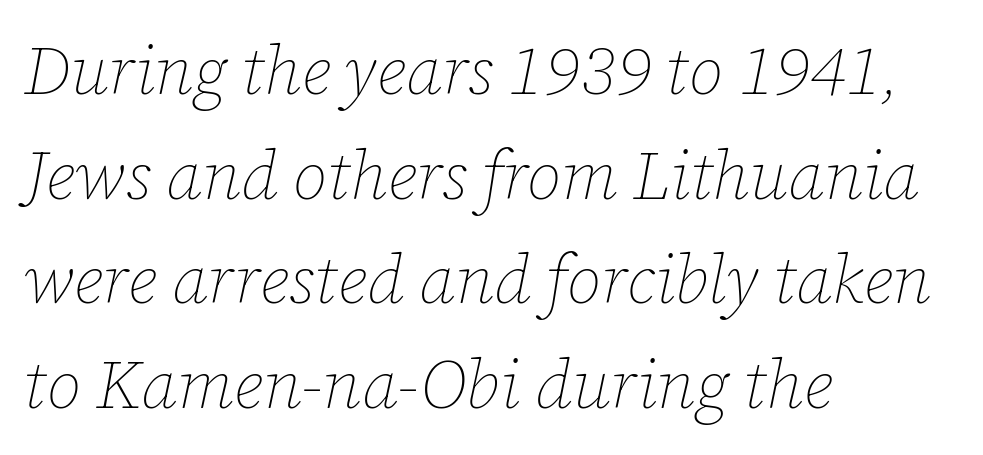
{"italic": "yes", "lean": "right", "slant_degrees": 12, "bold": "no", "weight": "thin", "width": "normal", "stroke_contrast": "low", "x_height": "medium", "monospaced": "no", "underline": "no", "align": "left", "line_spacing": "normal", "line_spacing_ratio": 1.54, "letter_spacing": "normal", "letter_spacing_em": 0.0, "glyph_px": 68}
